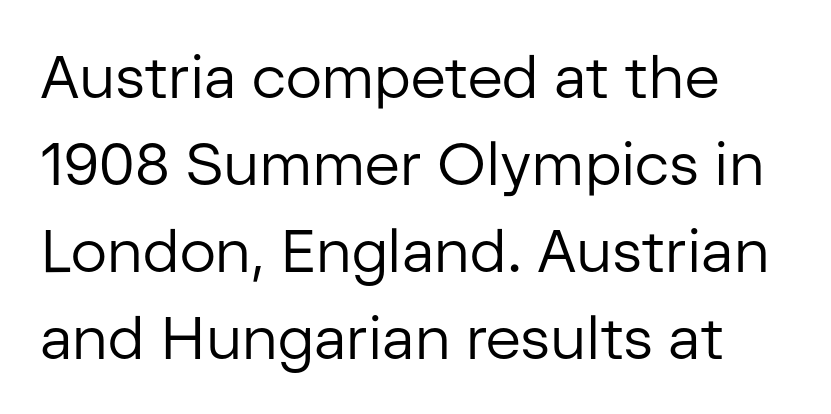
Stems here are at most as thick as an everyday book face. Each letter's strokes conclude bluntly, with no projecting serifs. Lines of text with bare space underneath. The font's upright variant was chosen for this text. Compared with typical paragraphs, the rows here are spaced about the same.
